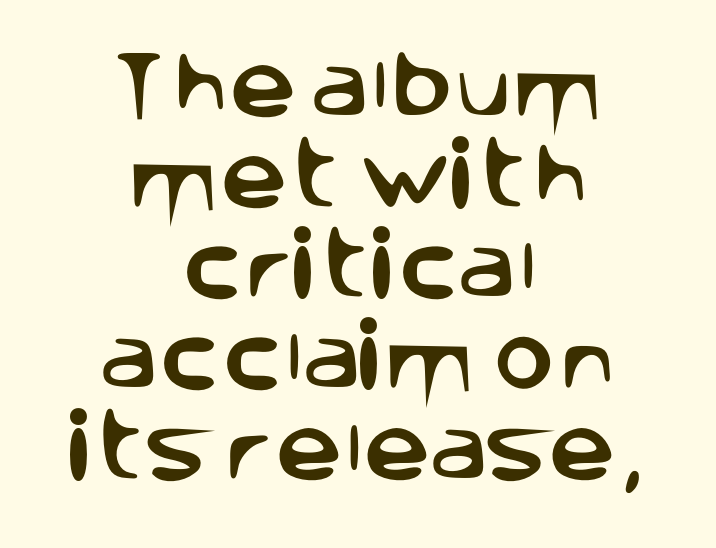
Q: Is the text italic (slanted)? A: No, it is upright.
Q: Is the typeface a serif or a sans-serif typeface? A: Sans-serif.
Q: Is the text underlined? A: No.
Q: How is the paragraph aligned? A: Centered.
Q: Is the spacing between letters normal or unusually wide? A: Normal.
Q: Width (condensed, normal, or wide)? A: Normal.
Q: Stroke contrast? A: Low.
Q: x-height? A: Large.
Q: Monospaced? A: No.
